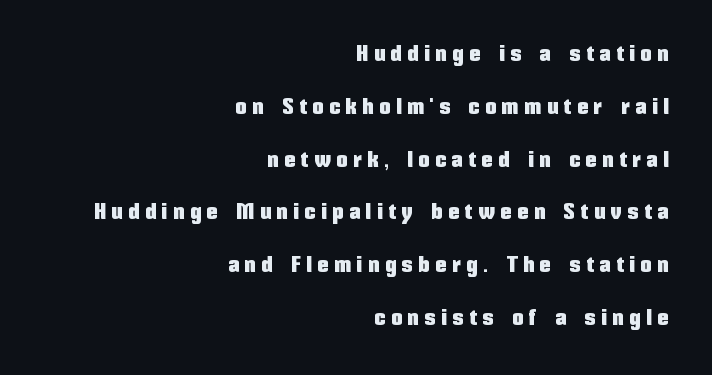
{"italic": "no", "underline": "no", "align": "right", "line_spacing": "loose", "line_spacing_ratio": 2.4, "letter_spacing": "wide", "letter_spacing_em": 0.27, "glyph_px": 22}
